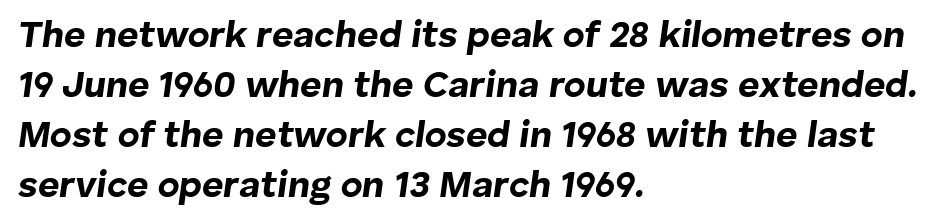
Leading: standard. The font is running at its bold setting. Line starts are locked; line ends wander. Style check: oblique. Unmarked baselines from the first word to the last.
